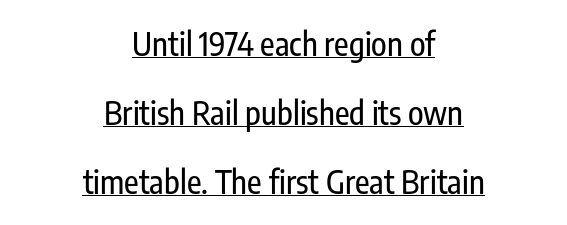
Q: Is the text italic (slanted)? A: No, it is upright.
Q: Is the typeface a serif or a sans-serif typeface? A: Sans-serif.
Q: Is the text underlined? A: Yes.
Q: How is the paragraph aligned? A: Centered.
Q: Is the spacing between letters normal or unusually wide? A: Normal.
Q: Is the spacing between lines tight, normal or loose? A: Loose.
Q: Width (condensed, normal, or wide)? A: Condensed.
Q: Stroke contrast? A: Low.
Q: x-height? A: Medium.
Q: Monospaced? A: No.
